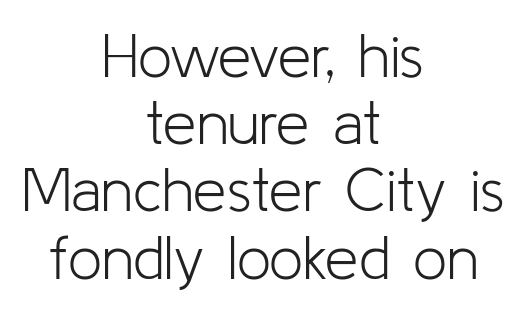
Q: Is the text bold? A: No.
Q: Is the text italic (slanted)? A: No, it is upright.
Q: Is the typeface a serif or a sans-serif typeface? A: Sans-serif.
Q: Is the text underlined? A: No.
Q: How is the paragraph aligned? A: Centered.
Q: Is the spacing between letters normal or unusually wide? A: Normal.
Q: Is the spacing between lines tight, normal or loose? A: Tight.
Q: Width (condensed, normal, or wide)? A: Normal.
Q: Stroke contrast? A: Low.
Q: x-height? A: Medium.
Q: Monospaced? A: No.
